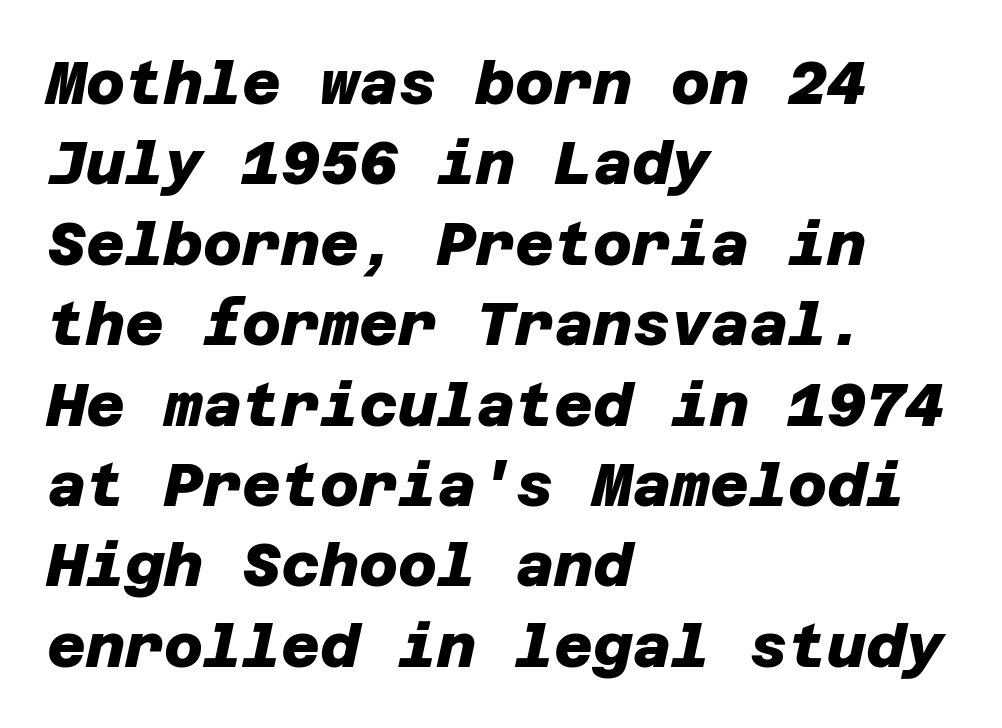
A full-strength bold gives these letters their thick strokes. This rendering features lettering with no underline. Casual observation: everything's shoved over to the left. Horizontal bands of white between lines are of average thickness. The horizontal fit of the characters is conventional and even. Classification — sans serif.
